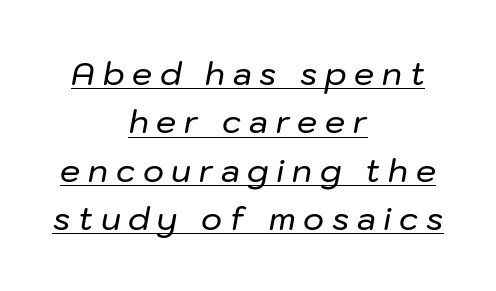
{"italic": "yes", "lean": "right", "slant_degrees": 10, "width": "normal", "stroke_contrast": "low", "x_height": "medium", "monospaced": "no", "underline": "yes", "align": "center", "line_spacing": "normal", "line_spacing_ratio": 1.51, "letter_spacing": "wide", "letter_spacing_em": 0.24, "glyph_px": 32}
